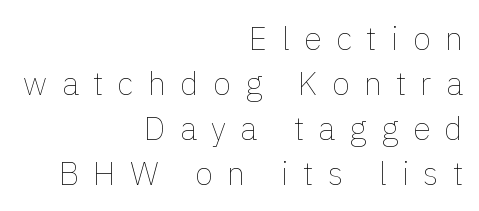
Only glyphs here, with clear space below each row. Character widths vary here, with narrow letters taking less room than wide ones. Does the lettering tilt? It doesn't — this is upright. A quiet, ordinary-to-light weight characterises the typeface.
